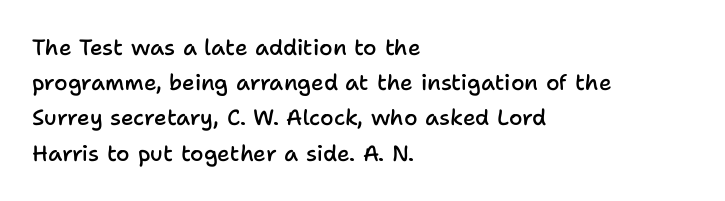
The image shows 22 px text type, upright; set left-aligned, normal line spacing (1.6x), normal letter spacing, not underlined.
